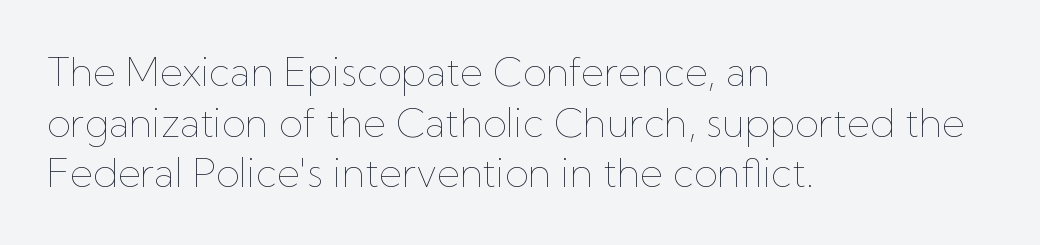
{"italic": "no", "bold": "no", "weight": "thin", "width": "normal", "stroke_contrast": "low", "x_height": "medium", "monospaced": "no", "underline": "no", "align": "left", "line_spacing": "normal", "line_spacing_ratio": 1.3, "letter_spacing": "normal", "letter_spacing_em": 0.0, "glyph_px": 39}
